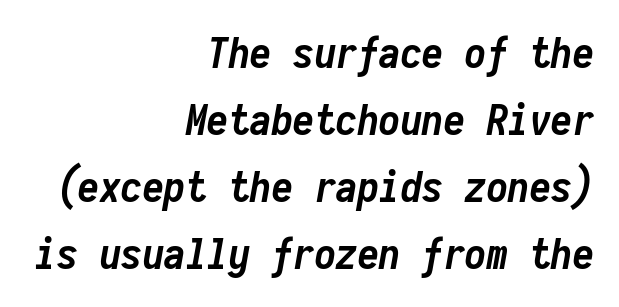
How heavy is the stroke? Heavy — this is a bold. Unmarked baselines from the first word to the last. All the whitespace from short lines collects on the left. Summary of vertical rhythm: regular, with standard interline spacing.
